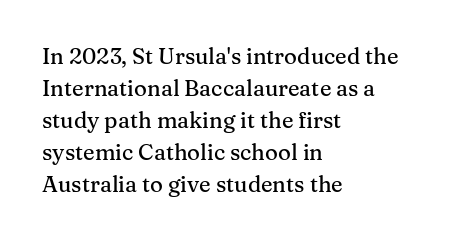
{"italic": "no", "underline": "no", "align": "left", "line_spacing": "normal", "line_spacing_ratio": 1.46, "letter_spacing": "normal", "letter_spacing_em": 0.0, "glyph_px": 22}
